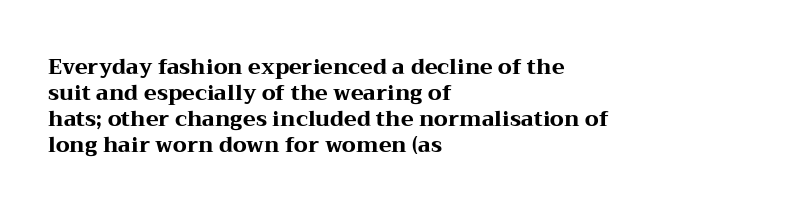
Q: Is the text bold? A: Yes.
Q: Is the text italic (slanted)? A: No, it is upright.
Q: Is the text underlined? A: No.
Q: How is the paragraph aligned? A: Left-aligned.
Q: Is the spacing between letters normal or unusually wide? A: Normal.
